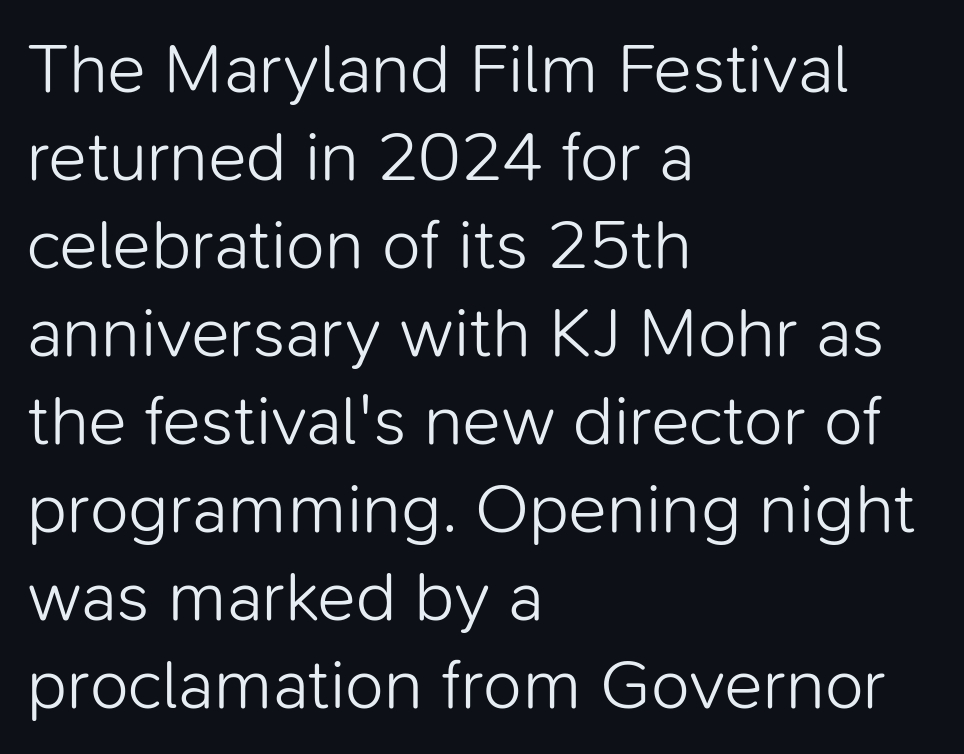
The image shows 71 px light sans-serif type, upright; set left-aligned, line spacing 1.24x, normal letter spacing, not underlined; low stroke contrast and a medium x-height.
